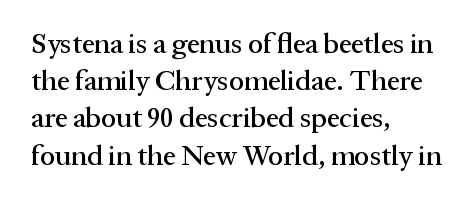
Q: Is the text italic (slanted)? A: No, it is upright.
Q: Is the typeface a serif or a sans-serif typeface? A: Serif.
Q: Is the text underlined? A: No.
Q: How is the paragraph aligned? A: Left-aligned.
Q: Is the spacing between letters normal or unusually wide? A: Normal.
Q: Is the spacing between lines tight, normal or loose? A: Normal.
Q: Width (condensed, normal, or wide)? A: Normal.
Q: Stroke contrast? A: Medium.
Q: x-height? A: Medium.
Q: Monospaced? A: No.
